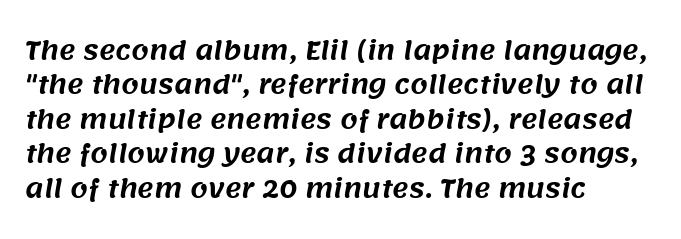
This rendering uses left alignment, leaving the right contour irregular. The strip under each line holds only bare page. Is there much room between lines? A standard amount, neither cramped nor airy. Tracking value appears to be zero — textbook default spacing.
